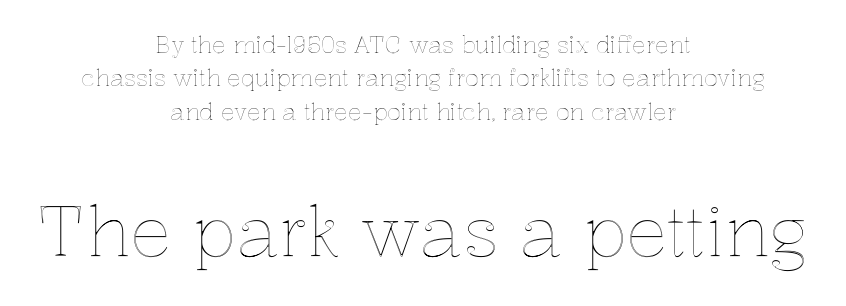
Vertical strokes here are truly vertical. Underline: absent. This sample has the flowing, uneven cadence of proportional lettering. Note: smaller setting up top, larger setting below. Is the block centered? Yes — each line is placed symmetrically about the middle.
